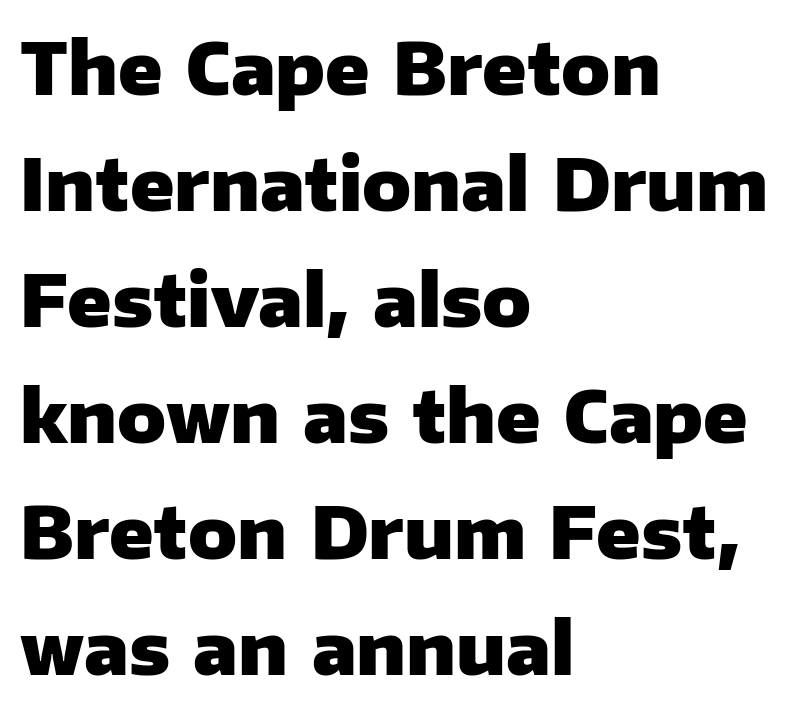
The image shows 72 px heavy sans-serif type, upright; set left-aligned, normal line spacing (1.61x), normal letter spacing, not underlined; low stroke contrast and a medium x-height.
